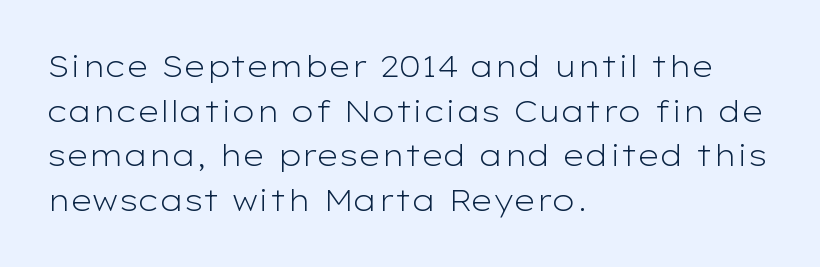
The image shows 30 px light, wide sans-serif type, upright; set left-aligned, normal line spacing (1.49x), normal letter spacing, not underlined; low stroke contrast and a medium x-height.
